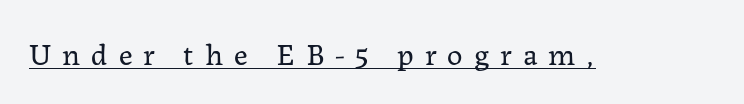
Q: Is the text bold? A: No.
Q: Is the text italic (slanted)? A: No, it is upright.
Q: Is the typeface a serif or a sans-serif typeface? A: Serif.
Q: Is the text underlined? A: Yes.
Q: Is the spacing between letters normal or unusually wide? A: Unusually wide.
Q: Width (condensed, normal, or wide)? A: Normal.
Q: Stroke contrast? A: Low.
Q: x-height? A: Medium.
Q: Monospaced? A: No.
